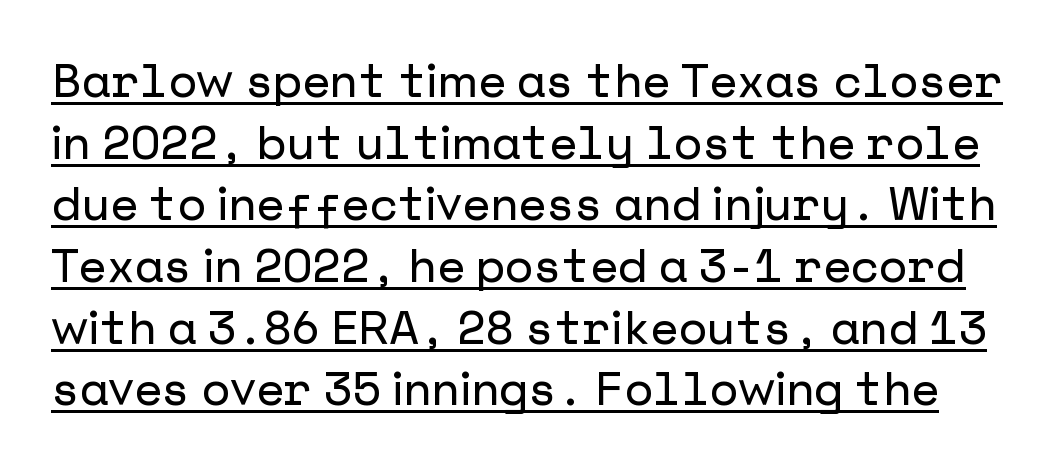
The image shows 46 px sans-serif type, upright; set normal line spacing (1.34x), normal letter spacing, underlined; low stroke contrast and a medium x-height.
